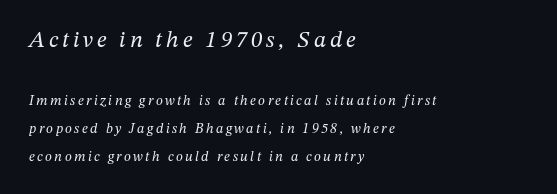
Q: Is the text bold? A: No.
Q: Is the text italic (slanted)? A: Yes, it leans right by about 12 degrees.
Q: Is the text underlined? A: No.
Q: How is the paragraph aligned? A: Left-aligned.
Q: Is the spacing between lines tight, normal or loose? A: Loose.
Q: Which block of text is set in a larger size, the first (top) or the second (bottom)? A: The first (top) one.
